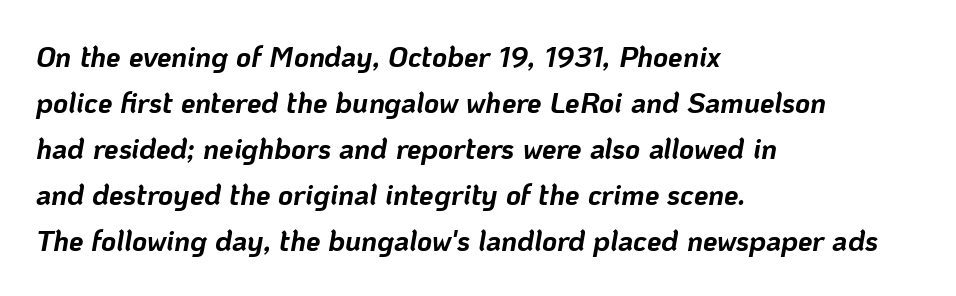
The image shows 29 px bold type, italic (leaning right); set left-aligned, normal line spacing (1.59x), normal letter spacing, not underlined; low stroke contrast and a medium x-height.
